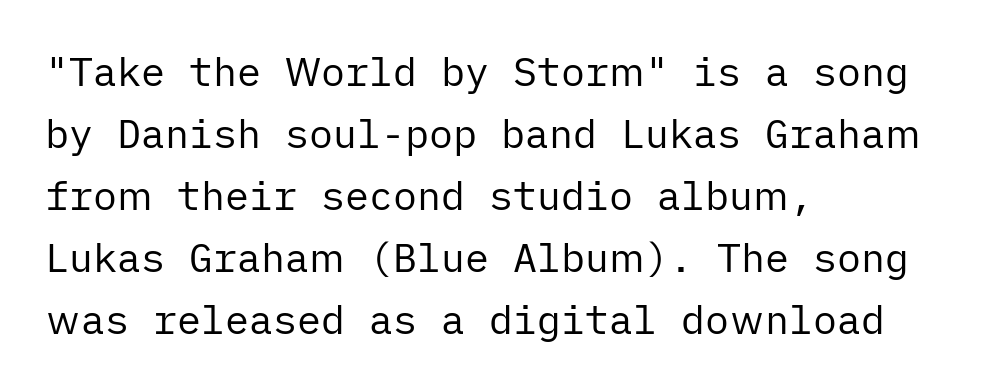
The image shows 40 px regular-weight sans-serif type, upright; set left-aligned, normal line spacing (1.55x), normal letter spacing, not underlined; low stroke contrast and a medium x-height.
